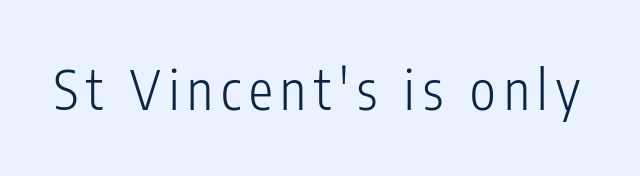
Q: Is the text bold? A: No.
Q: Is the text italic (slanted)? A: No, it is upright.
Q: Is the typeface a serif or a sans-serif typeface? A: Sans-serif.
Q: Is the text underlined? A: No.
Q: Width (condensed, normal, or wide)? A: Condensed.
Q: Stroke contrast? A: Low.
Q: x-height? A: Medium.
Q: Monospaced? A: No.
